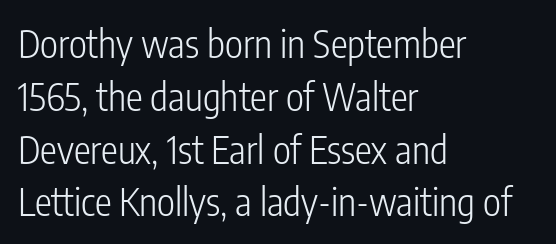
Q: Is the text bold? A: No.
Q: Is the text italic (slanted)? A: No, it is upright.
Q: Is the typeface a serif or a sans-serif typeface? A: Sans-serif.
Q: Is the text underlined? A: No.
Q: How is the paragraph aligned? A: Left-aligned.
Q: Is the spacing between letters normal or unusually wide? A: Normal.
Q: Is the spacing between lines tight, normal or loose? A: Normal.
Q: Width (condensed, normal, or wide)? A: Condensed.
Q: Stroke contrast? A: Low.
Q: x-height? A: Medium.
Q: Monospaced? A: No.
